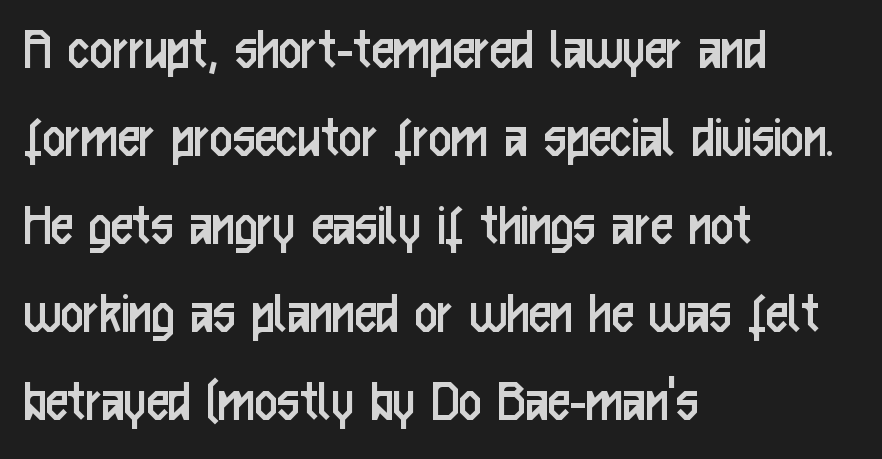
Q: Is the text bold? A: No.
Q: Is the text italic (slanted)? A: No, it is upright.
Q: Is the typeface a serif or a sans-serif typeface? A: Sans-serif.
Q: Is the text underlined? A: No.
Q: How is the paragraph aligned? A: Left-aligned.
Q: Is the spacing between letters normal or unusually wide? A: Normal.
Q: Is the spacing between lines tight, normal or loose? A: Normal.
Q: Width (condensed, normal, or wide)? A: Condensed.
Q: Stroke contrast? A: Low.
Q: x-height? A: Medium.
Q: Monospaced? A: No.
